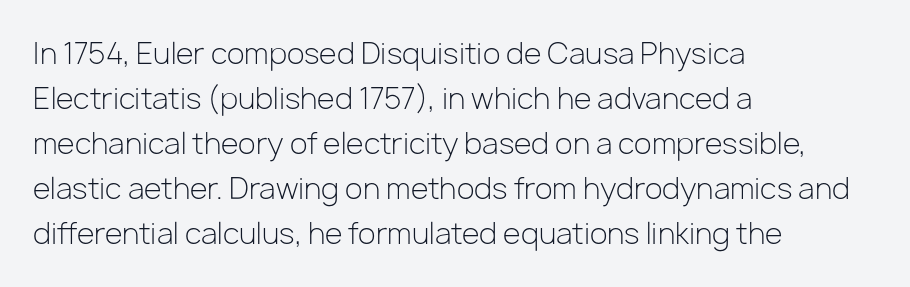
Q: Is the text bold? A: No.
Q: Is the text italic (slanted)? A: No, it is upright.
Q: Is the typeface a serif or a sans-serif typeface? A: Sans-serif.
Q: Is the text underlined? A: No.
Q: How is the paragraph aligned? A: Left-aligned.
Q: Is the spacing between letters normal or unusually wide? A: Normal.
Q: Is the spacing between lines tight, normal or loose? A: Normal.
Q: Width (condensed, normal, or wide)? A: Normal.
Q: Stroke contrast? A: Low.
Q: x-height? A: Medium.
Q: Monospaced? A: No.
